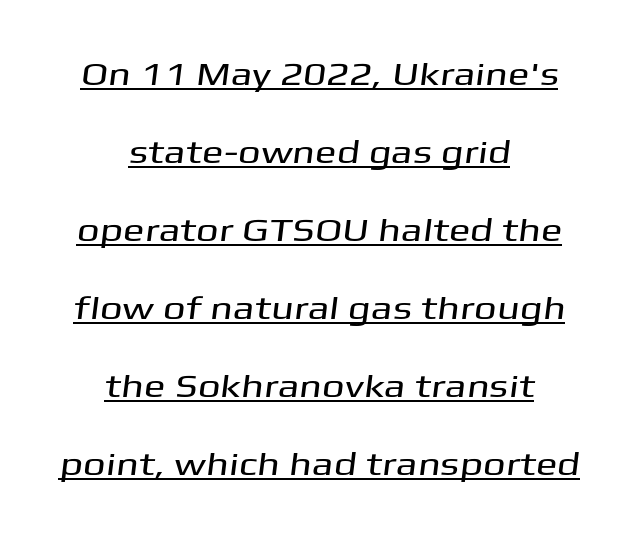
Q: Is the typeface a serif or a sans-serif typeface? A: Sans-serif.
Q: Is the text underlined? A: Yes.
Q: How is the paragraph aligned? A: Centered.
Q: Is the spacing between letters normal or unusually wide? A: Normal.
Q: Is the spacing between lines tight, normal or loose? A: Loose.
Q: Width (condensed, normal, or wide)? A: Wide.
Q: Stroke contrast? A: Medium.
Q: x-height? A: Medium.
Q: Monospaced? A: No.
